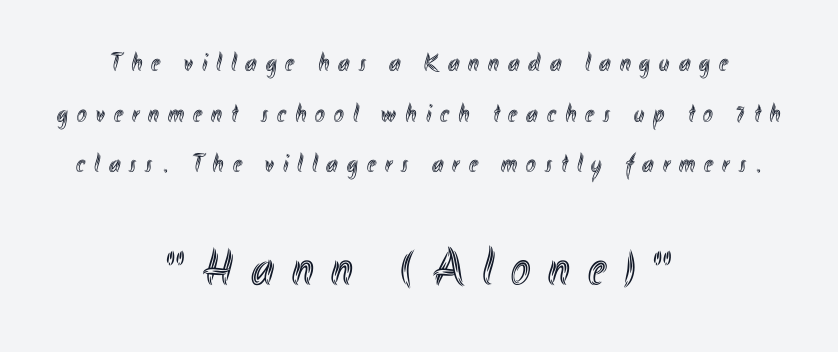
Q: Is the text italic (slanted)? A: Yes.
Q: Is the text underlined? A: No.
Q: How is the paragraph aligned? A: Centered.
Q: Is the spacing between letters normal or unusually wide? A: Unusually wide.
Q: Is the spacing between lines tight, normal or loose? A: Loose.
Q: Which block of text is set in a larger size, the first (top) or the second (bottom)? A: The second (bottom) one.
Q: Width (condensed, normal, or wide)? A: Condensed.
Q: x-height? A: Small.
Q: Monospaced? A: No.
